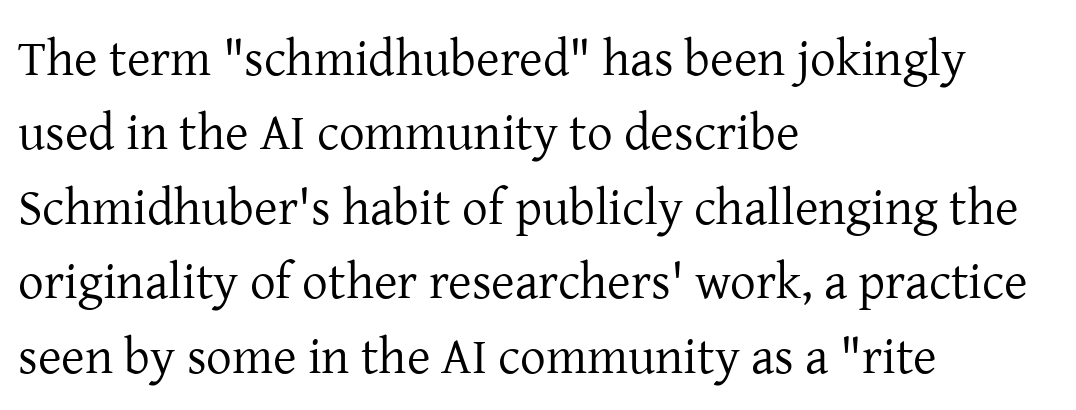
The image shows 51 px regular-weight serif type, upright; set left-aligned, normal line spacing (1.46x), normal letter spacing, not underlined; low stroke contrast and a medium x-height.
